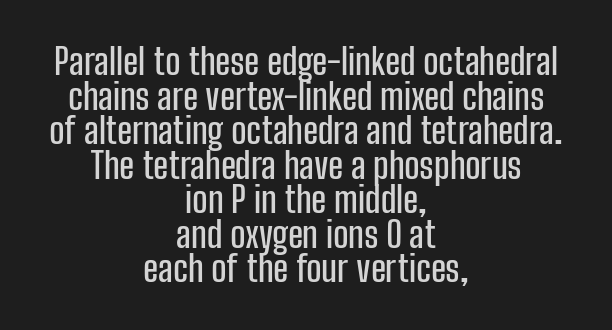
The image shows 36 px condensed sans-serif type, upright; set centered, tight line spacing (0.96x), normal letter spacing, not underlined; low stroke contrast and a medium x-height.
